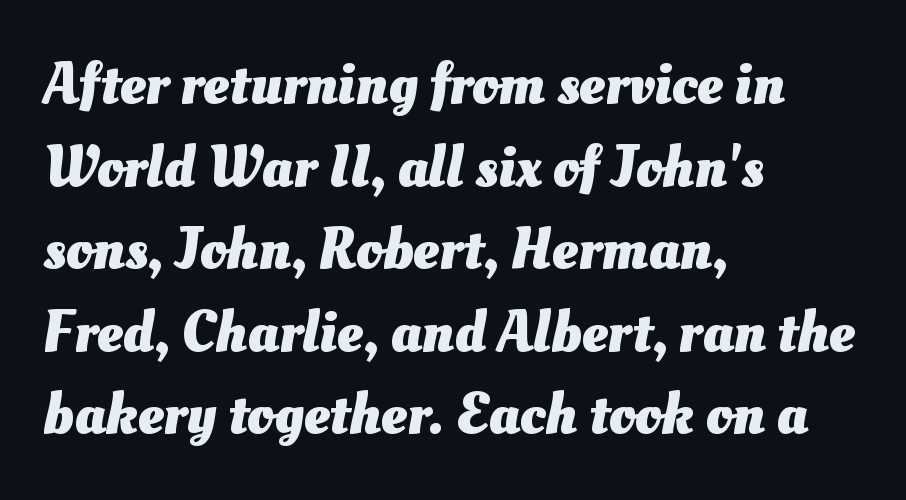
The image shows 59 px heavy type; set left-aligned, normal line spacing (1.4x), normal letter spacing, not underlined; medium stroke contrast and a small x-height.
